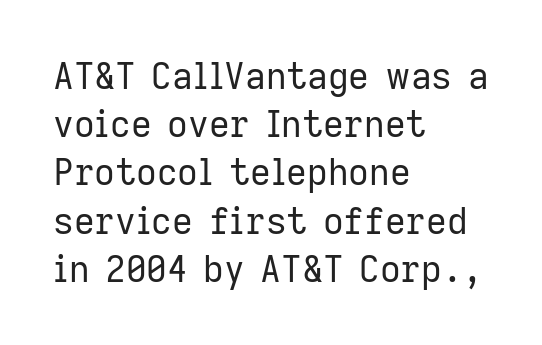
Q: Is the text bold? A: No.
Q: Is the text italic (slanted)? A: No, it is upright.
Q: Is the typeface a serif or a sans-serif typeface? A: Sans-serif.
Q: Is the text underlined? A: No.
Q: How is the paragraph aligned? A: Left-aligned.
Q: Is the spacing between letters normal or unusually wide? A: Normal.
Q: Is the spacing between lines tight, normal or loose? A: Normal.
Q: Width (condensed, normal, or wide)? A: Normal.
Q: Stroke contrast? A: Low.
Q: x-height? A: Medium.
Q: Monospaced? A: No.
